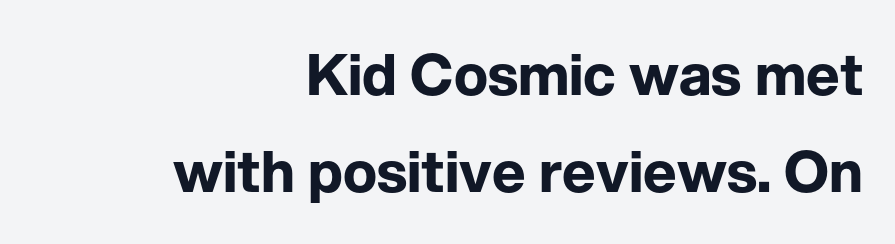
Letter spacing: default. The axis of the letterforms is exactly vertical. These lines are set flush right with a ragged left edge. The rendering uses natural spacing where letterforms have individual widths. Examine the stroke ends and you'll find no serifs. Stroke thickness is high; the sample reads as a true bold.
